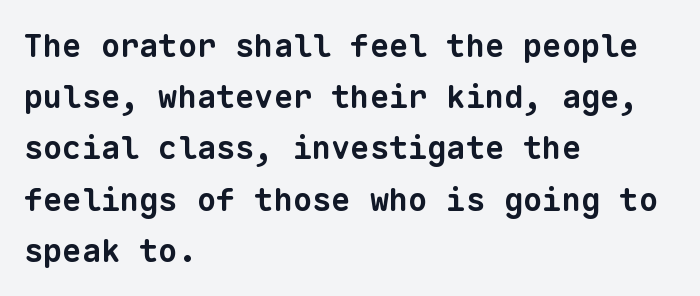
The passage shown is emphatically bold. Has an underline been added? It has not. Every character here occupies the same horizontal width, giving the sample a typewriter-like rhythm. Leading: standard. Does extra space separate the letters? No, they use regular spacing. The compositor pushed each line to the left boundary.
